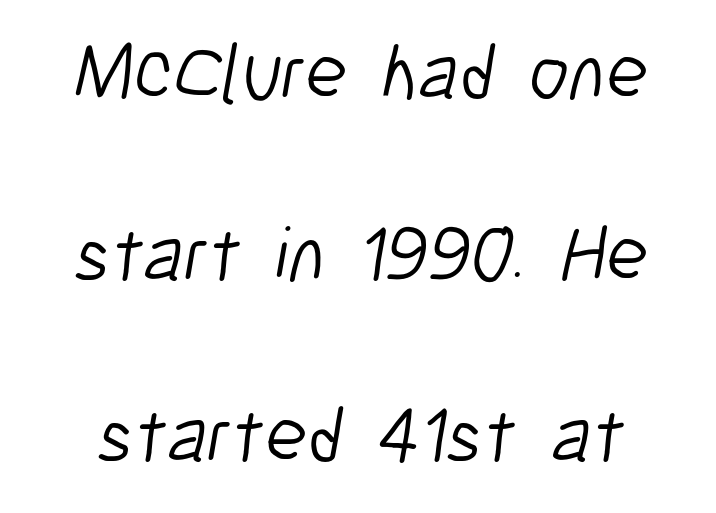
The image shows 78 px light, condensed sans-serif type; set loose line spacing (2.33x), normal letter spacing, not underlined; low stroke contrast and a medium x-height.
